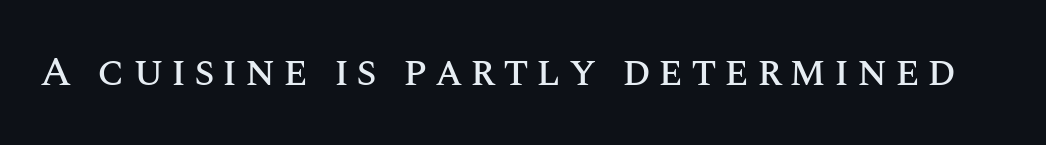
Do the letters lean? They stand straight. Any mark beneath the type? The region is blank. Here the designer chose a conventional face with non-uniform glyph widths.
